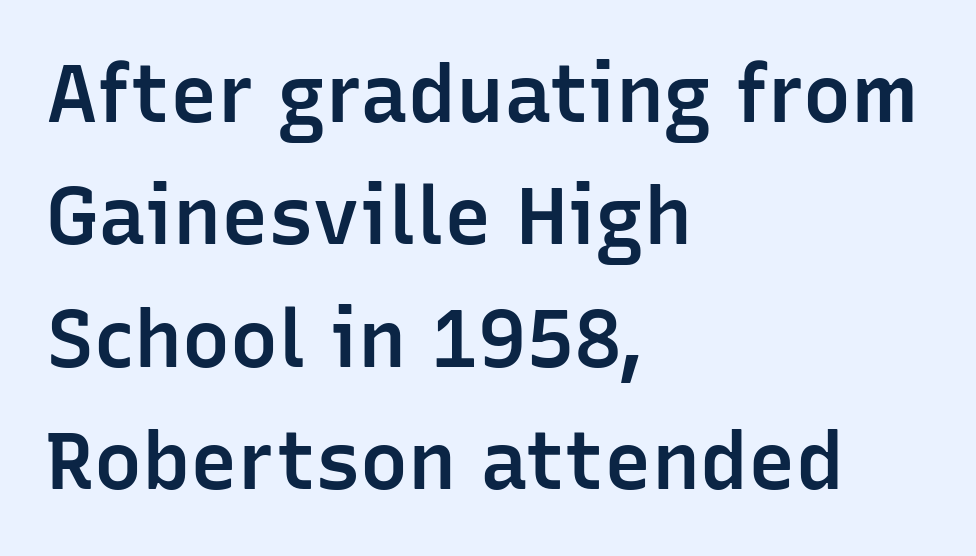
{"serif": "no", "italic": "no", "bold": "semi", "weight": "semibold", "width": "normal", "stroke_contrast": "low", "x_height": "medium", "monospaced": "no", "underline": "no", "align": "left", "line_spacing": "normal", "line_spacing_ratio": 1.53, "letter_spacing": "normal", "letter_spacing_em": 0.0, "glyph_px": 80}
